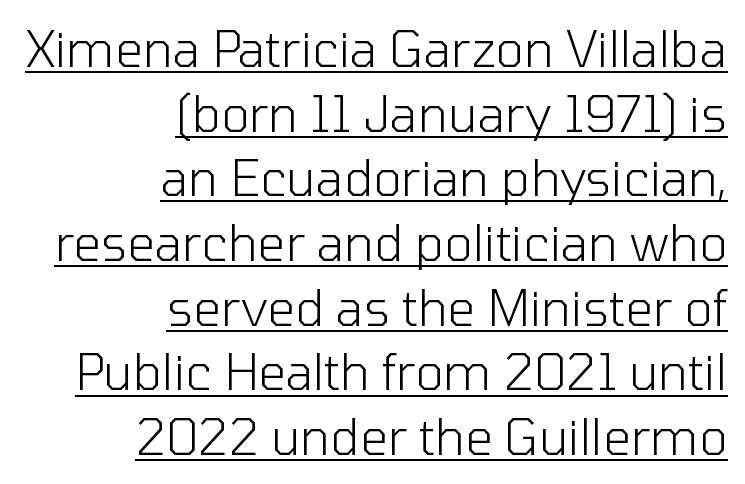
{"serif": "no", "italic": "no", "bold": "no", "weight": "light", "width": "normal", "stroke_contrast": "low", "x_height": "medium", "monospaced": "no", "underline": "yes", "align": "right", "line_spacing": "normal", "line_spacing_ratio": 1.32, "letter_spacing": "normal", "letter_spacing_em": 0.0, "glyph_px": 49}
